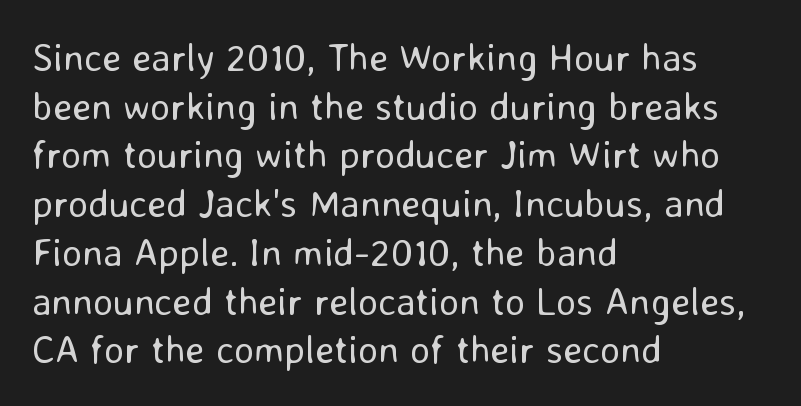
{"serif": "no", "italic": "no", "bold": "no", "weight": "regular", "width": "normal", "stroke_contrast": "low", "x_height": "medium", "monospaced": "no", "underline": "no", "align": "left", "line_spacing": "normal", "line_spacing_ratio": 1.25, "letter_spacing": "normal", "letter_spacing_em": 0.0, "glyph_px": 39}
